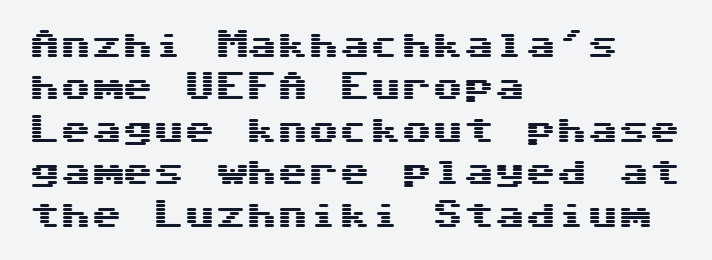
Each word holds together tightly as a unit, with standard inter-letter gaps. Successive baselines arrive at the customary interval. Type style note: lacks serifs. In CSS terms this would be text-align: left. Style check: upright.
